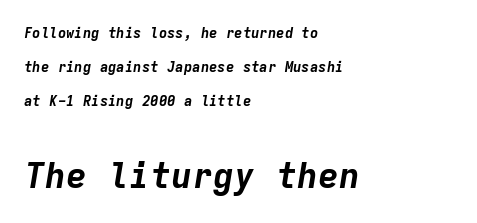
Q: Is the text bold? A: Yes.
Q: Is the text italic (slanted)? A: Yes, it leans right by about 9 degrees.
Q: Is the text underlined? A: No.
Q: How is the paragraph aligned? A: Left-aligned.
Q: Is the spacing between letters normal or unusually wide? A: Normal.
Q: Is the spacing between lines tight, normal or loose? A: Loose.
Q: Which block of text is set in a larger size, the first (top) or the second (bottom)? A: The second (bottom) one.
Q: Width (condensed, normal, or wide)? A: Normal.
Q: Stroke contrast? A: Low.
Q: x-height? A: Medium.
Q: Monospaced? A: Yes.
